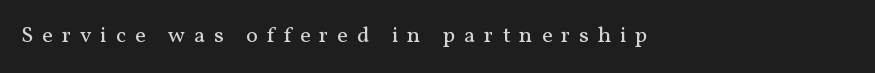
Q: Is the text bold? A: No.
Q: Is the text italic (slanted)? A: No, it is upright.
Q: Is the text underlined? A: No.
Q: Is the spacing between letters normal or unusually wide? A: Unusually wide.
